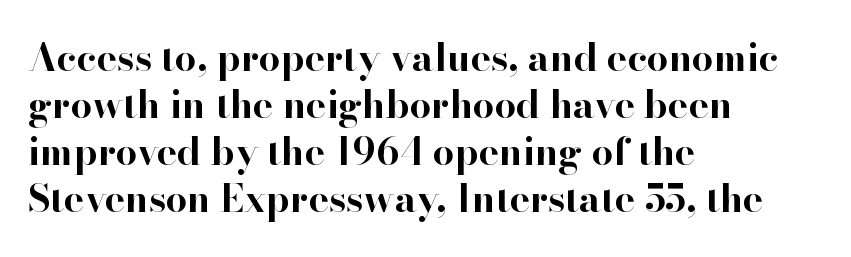
{"serif": "yes", "italic": "no", "bold": "yes", "weight": "bold", "width": "normal", "stroke_contrast": "high", "x_height": "small", "monospaced": "no", "underline": "no", "align": "left", "line_spacing_ratio": 1.24, "letter_spacing": "normal", "letter_spacing_em": 0.0, "glyph_px": 38}
